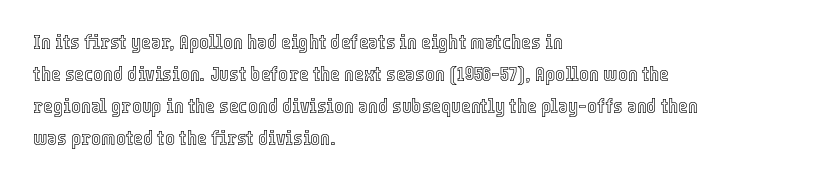
Q: Is the text italic (slanted)? A: No, it is upright.
Q: Is the text underlined? A: No.
Q: How is the paragraph aligned? A: Left-aligned.
Q: Is the spacing between letters normal or unusually wide? A: Normal.
Q: Is the spacing between lines tight, normal or loose? A: Normal.
